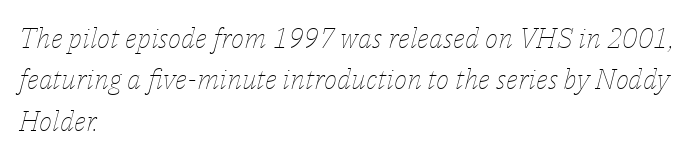
The image shows 28 px thin type, italic (leaning right); set left-aligned, normal line spacing (1.48x), normal letter spacing, not underlined; low stroke contrast and a medium x-height.
